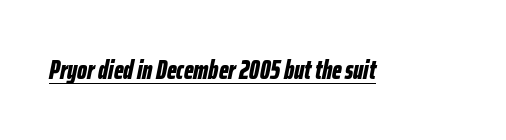
Q: Is the text bold? A: Yes.
Q: Is the text italic (slanted)? A: Yes, it leans right by about 12 degrees.
Q: Is the text underlined? A: Yes.
Q: Is the spacing between letters normal or unusually wide? A: Normal.
